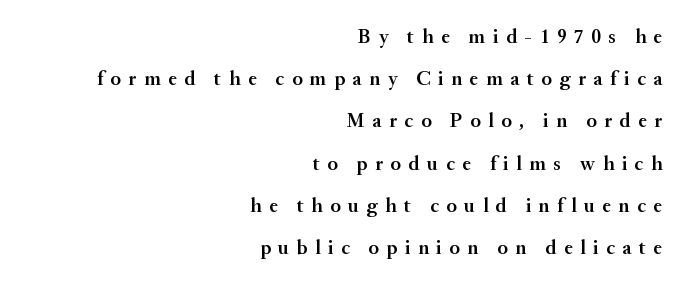
The image shows 20 px text type, upright; set right-aligned, loose line spacing (2.11x), unusually wide letter spacing (+0.38 em), not underlined.
